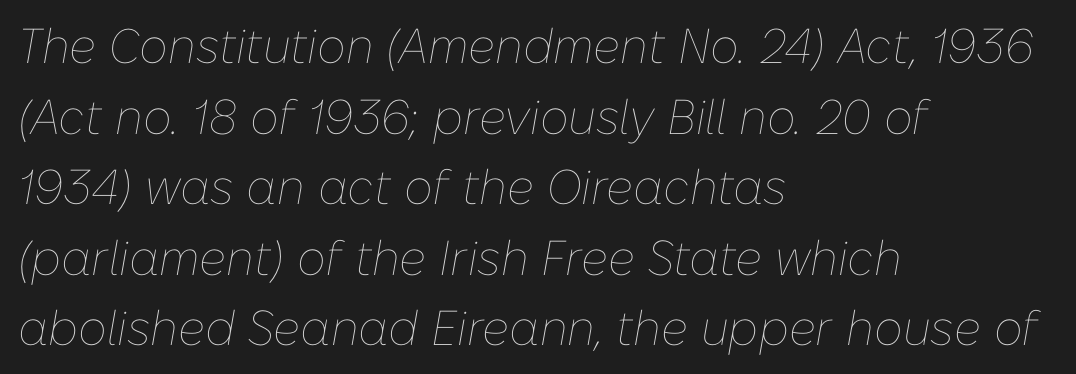
The glyphs are unaccompanied by any horizontal stroke below them. Think standard paragraph weight, or any step lighter than that. The passage shown has conventional tracking throughout. Do the characters align in a grid? No, the font is proportional. The block of text has a typical density, with ordinary space between rows.
